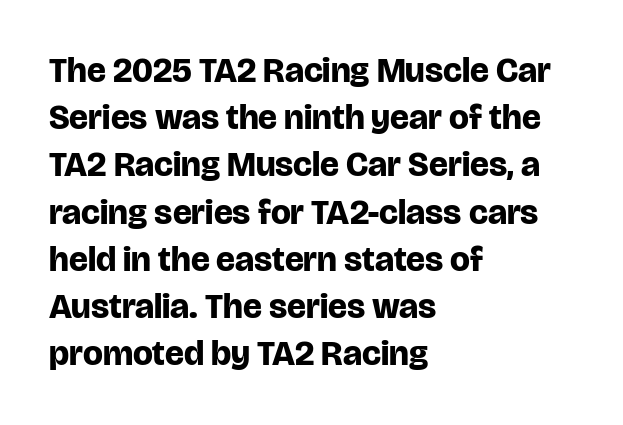
Character widths vary here, with narrow letters taking less room than wide ones. Summary of vertical rhythm: regular, with standard interline spacing. One-word summary of the alignment: left. The passage shown has conventional tracking throughout.
